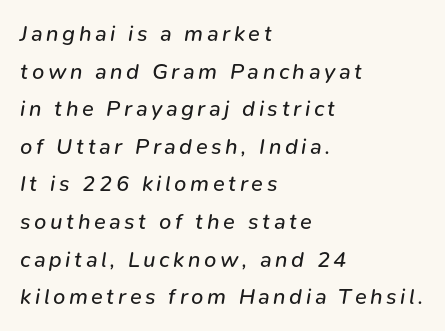
Q: Is the text bold? A: No.
Q: Is the text italic (slanted)? A: Yes, it leans right by about 9 degrees.
Q: Is the text underlined? A: No.
Q: How is the paragraph aligned? A: Left-aligned.
